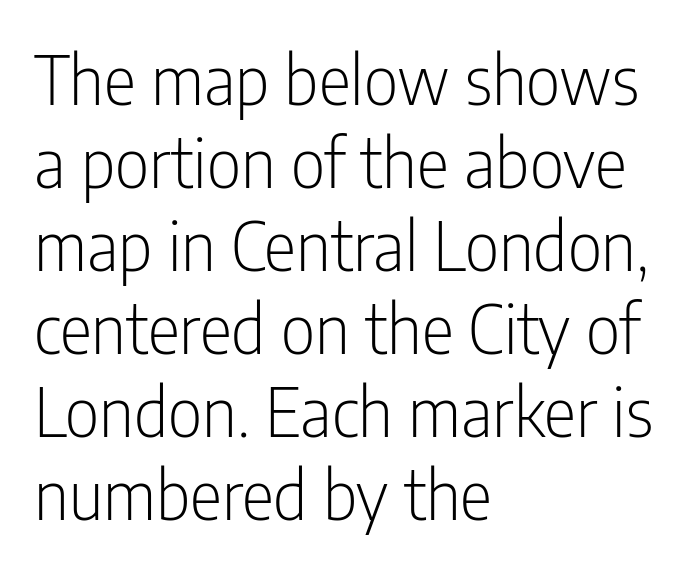
The zone under the glyphs is completely vacant. Is the block centered? No — it sits flush against the left margin. The text was rendered using a sans face with plain stroke endings. These glyphs show unthickened strokes, regular width or finer. What stands out about the letter spacing? Nothing — it is the standard amount.
